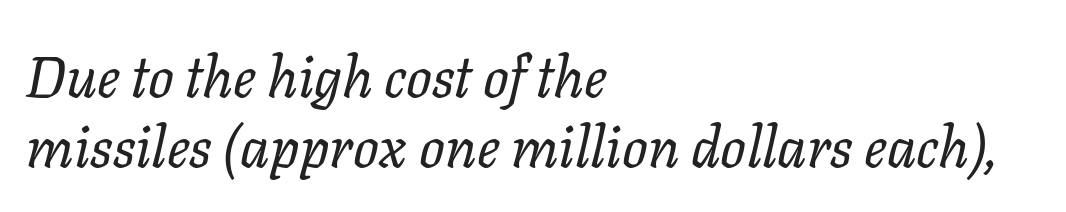
Q: Is the text bold? A: No.
Q: Is the text italic (slanted)? A: Yes, it leans right by about 11 degrees.
Q: Is the text underlined? A: No.
Q: How is the paragraph aligned? A: Left-aligned.
Q: Is the spacing between letters normal or unusually wide? A: Normal.
Q: Width (condensed, normal, or wide)? A: Normal.
Q: Stroke contrast? A: Low.
Q: x-height? A: Medium.
Q: Monospaced? A: No.
